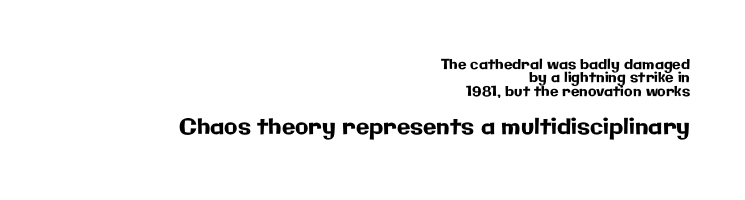
{"italic": "no", "underline": "no", "align": "right", "line_spacing": "tight", "line_spacing_ratio": 0.95, "letter_spacing": "normal", "letter_spacing_em": 0.0, "larger_block": "second", "size_ratio": 1.57, "glyph_px": 22}
